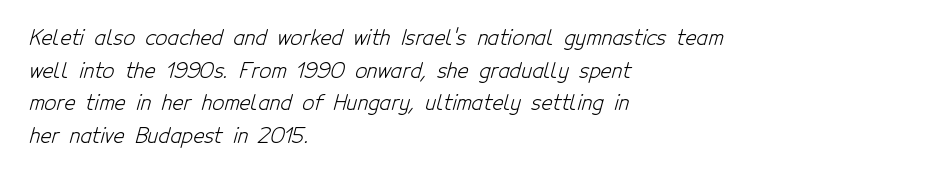
Q: Is the text bold? A: No.
Q: Is the text underlined? A: No.
Q: How is the paragraph aligned? A: Left-aligned.
Q: Is the spacing between letters normal or unusually wide? A: Normal.
Q: Is the spacing between lines tight, normal or loose? A: Normal.
